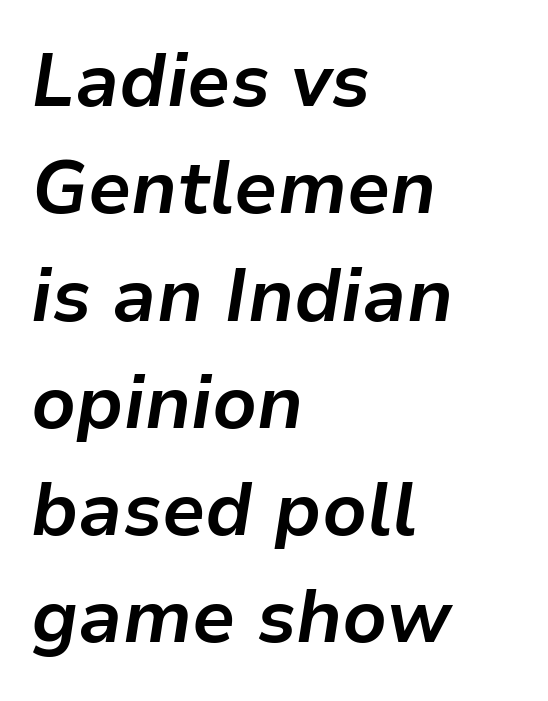
{"italic": "yes", "lean": "right", "slant_degrees": 9, "bold": "yes", "weight": "bold", "width": "normal", "stroke_contrast": "low", "x_height": "medium", "monospaced": "no", "underline": "no", "align": "left", "line_spacing": "normal", "line_spacing_ratio": 1.45, "letter_spacing": "normal", "letter_spacing_em": 0.0, "glyph_px": 74}
